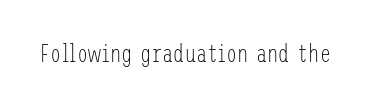
{"italic": "no", "bold": "no", "underline": "no", "letter_spacing": "normal", "letter_spacing_em": 0.0, "glyph_px": 25}
